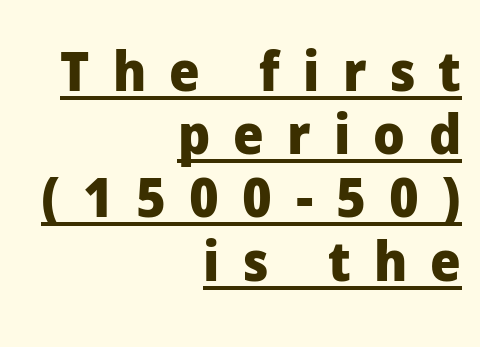
Q: Is the text bold? A: Yes.
Q: Is the text italic (slanted)? A: No, it is upright.
Q: Is the typeface a serif or a sans-serif typeface? A: Sans-serif.
Q: Is the text underlined? A: Yes.
Q: How is the paragraph aligned? A: Right-aligned.
Q: Is the spacing between letters normal or unusually wide? A: Unusually wide.
Q: Width (condensed, normal, or wide)? A: Normal.
Q: Stroke contrast? A: Low.
Q: x-height? A: Medium.
Q: Monospaced? A: No.
